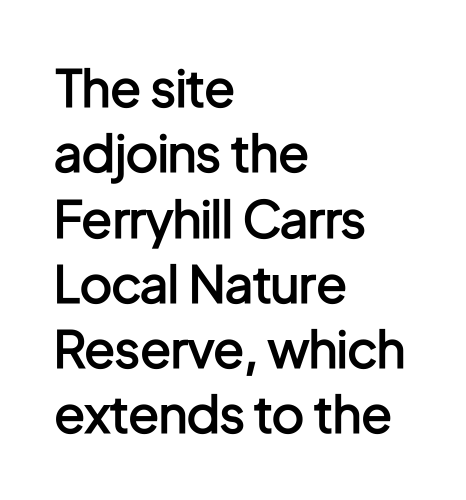
The zone under the glyphs is completely vacant. The block of text has a typical density, with ordinary space between rows. The letters stand upright; this is a roman face. These lines are rendered in a variable-pitch font. The sample has been set in demibold, a notch under bold. A typesetter would label this face a sans.
